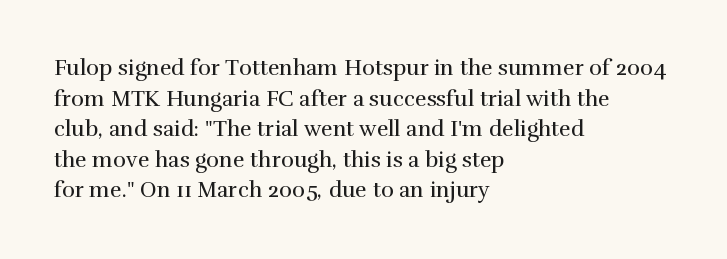
The image shows 22 px text type, upright; set left-aligned, normal line spacing (1.39x), normal letter spacing, not underlined.
